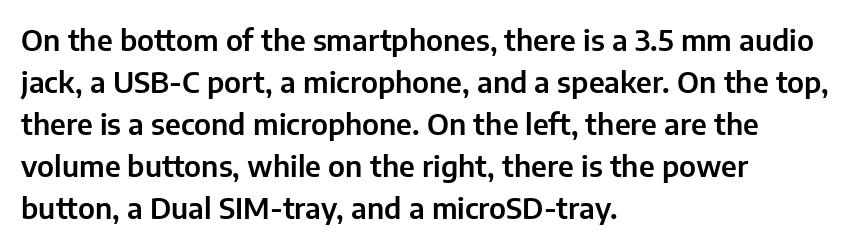
Glance below the letters and you will spot only blank space. This sample keeps an unexceptional amount of space between lines. The letters sit at their default tracking, neither squeezed nor spread. Serif or sans? Sans — the stroke terminals are bare. Varying glyph widths throughout — classic text-font behaviour. The font's upright variant was chosen for this text.
